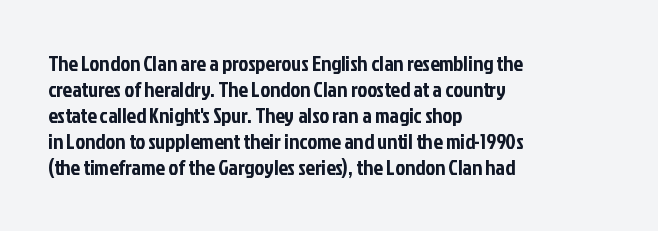
{"italic": "no", "underline": "no", "align": "left", "line_spacing_ratio": 1.24, "letter_spacing": "normal", "letter_spacing_em": 0.0, "glyph_px": 21}
